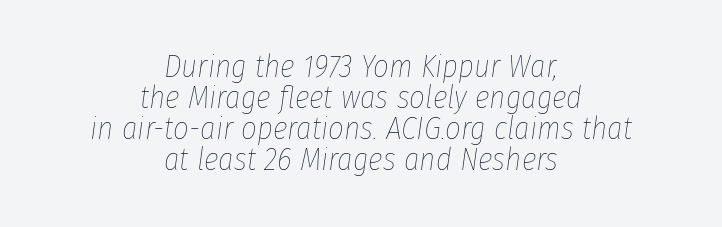
{"italic": "yes", "lean": "right", "slant_degrees": 8, "bold": "no", "weight": "thin", "width": "condensed", "stroke_contrast": "low", "x_height": "medium", "monospaced": "no", "underline": "no", "align": "center", "line_spacing": "tight", "line_spacing_ratio": 1.0, "letter_spacing": "normal", "letter_spacing_em": 0.0, "glyph_px": 31}
